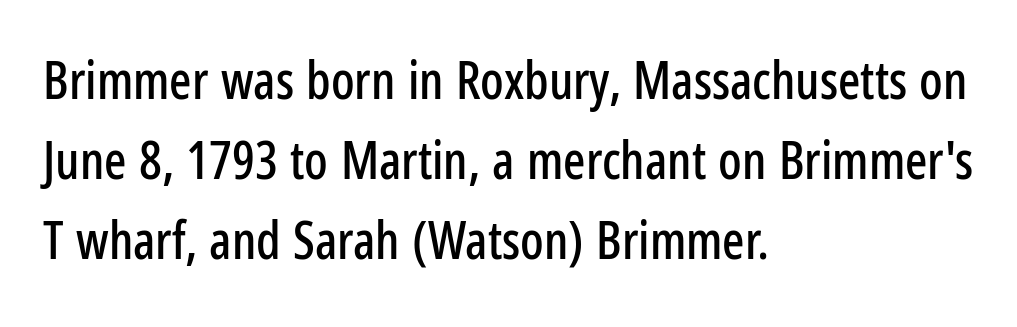
Typeset ragged right — the left edge is the straight one. A typesetter would call this proportional, since set widths differ per character. Words appear dense and cohesive because spacing is normal. Serif or sans? Sans — the stroke terminals are bare. A bare baseline throughout the passage. Regular leading.
